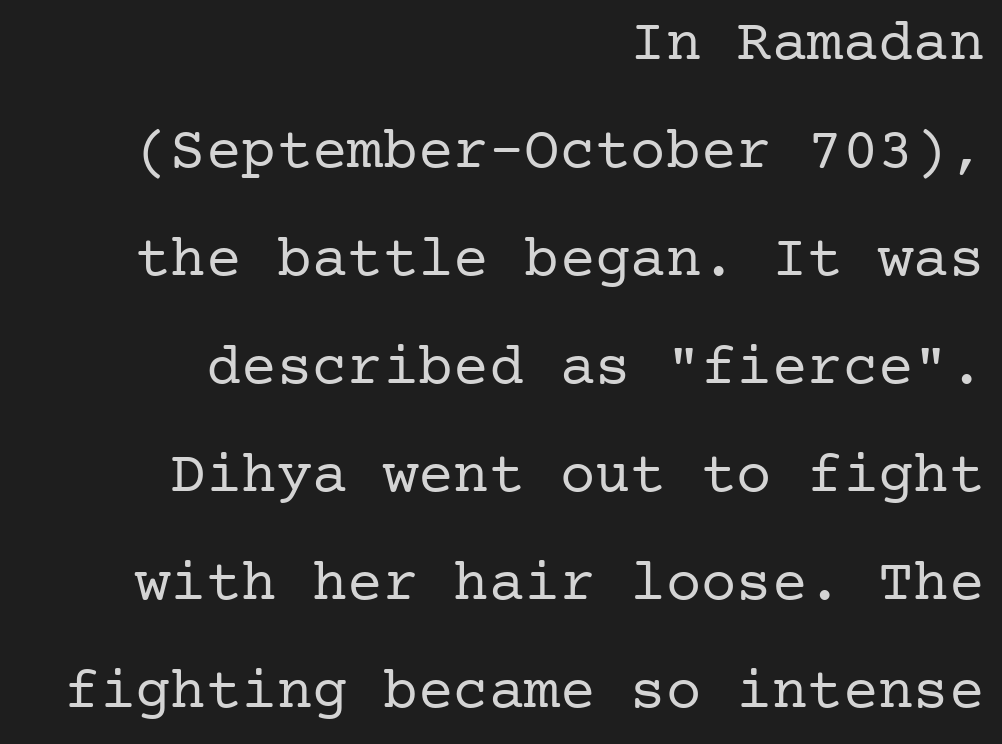
Q: Is the text bold? A: No.
Q: Is the text italic (slanted)? A: No, it is upright.
Q: Is the typeface a serif or a sans-serif typeface? A: Serif.
Q: Is the text underlined? A: No.
Q: How is the paragraph aligned? A: Right-aligned.
Q: Is the spacing between letters normal or unusually wide? A: Normal.
Q: Width (condensed, normal, or wide)? A: Normal.
Q: Stroke contrast? A: Low.
Q: x-height? A: Medium.
